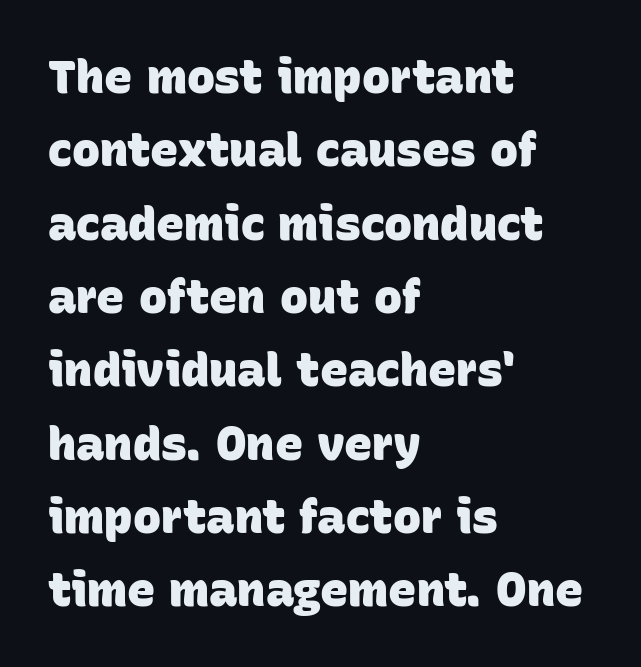
Descenders are the only things crossing below the line. Where is the straight margin? On the left. A typesetter would call this proportional, since set widths differ per character. Grotesque or geometric, the face here clearly has no serifs. Look at the tracking — it's just the regular setting, nothing added.
